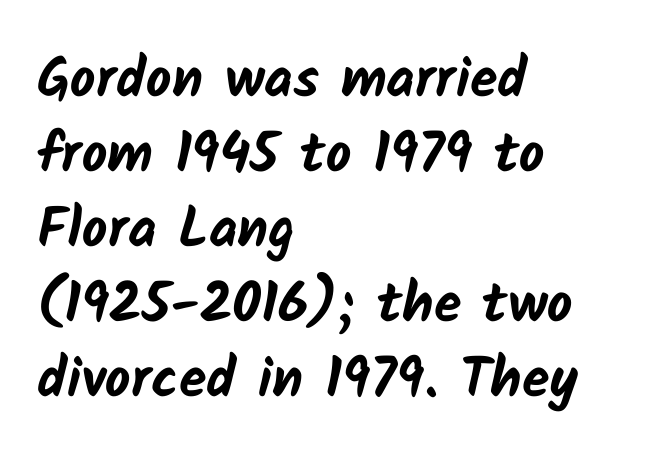
{"serif": "no", "bold": "yes", "weight": "bold", "width": "normal", "stroke_contrast": "low", "x_height": "medium", "monospaced": "no", "underline": "no", "align": "left", "line_spacing": "normal", "line_spacing_ratio": 1.34, "letter_spacing": "normal", "letter_spacing_em": 0.0, "glyph_px": 56}
